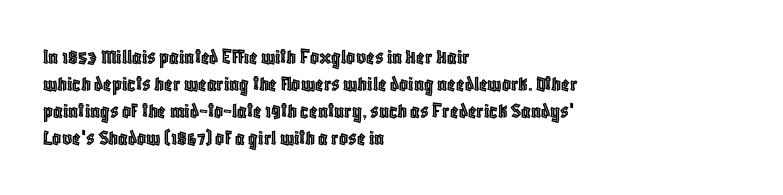
Q: Is the text italic (slanted)? A: No, it is upright.
Q: Is the text underlined? A: No.
Q: How is the paragraph aligned? A: Left-aligned.
Q: Is the spacing between letters normal or unusually wide? A: Normal.
